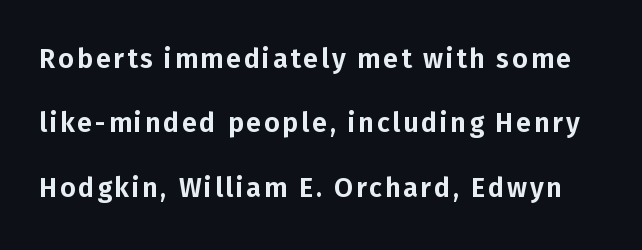
Q: Is the text italic (slanted)? A: No, it is upright.
Q: Is the text underlined? A: No.
Q: Is the spacing between lines tight, normal or loose? A: Loose.
